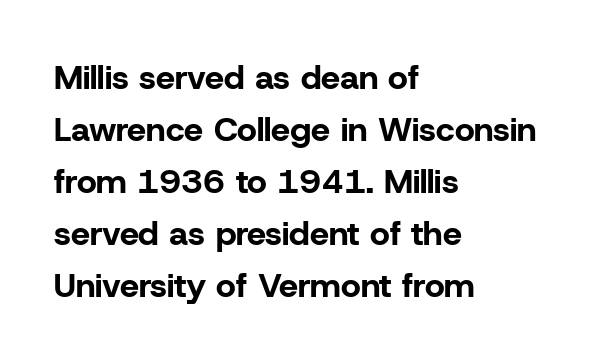
The image shows 34 px bold sans-serif type, upright; set left-aligned, normal line spacing (1.53x), normal letter spacing, not underlined; low stroke contrast and a medium x-height.
